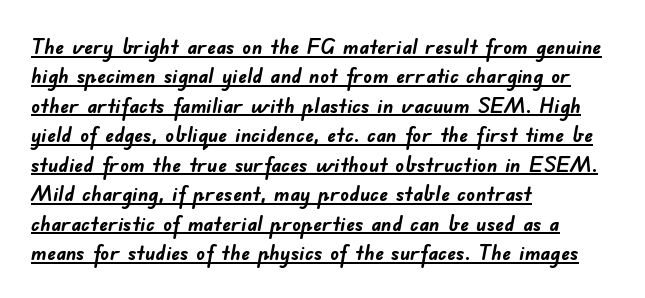
What stands out about the letter spacing? Nothing — it is the standard amount. Honestly, the row spacing looks completely unremarkable. The words here are underlined. Does the copy run flush right? No — it runs flush left. Compared with an ordinary text face, these strokes are far heavier — a full bold.
